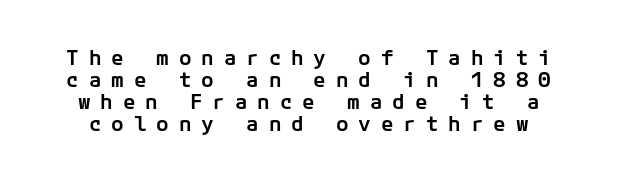
Q: Is the text bold? A: Semi-bold.
Q: Is the text italic (slanted)? A: No, it is upright.
Q: Is the text underlined? A: No.
Q: Is the spacing between letters normal or unusually wide? A: Unusually wide.
Q: Is the spacing between lines tight, normal or loose? A: Tight.
